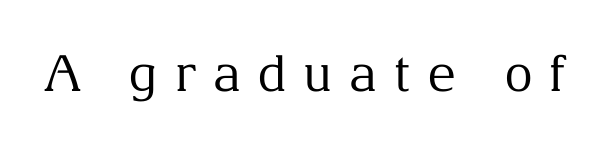
The image shows 50 px regular-weight serif type, upright; set unusually wide letter spacing (+0.33 em), not underlined; medium stroke contrast and a medium x-height.
